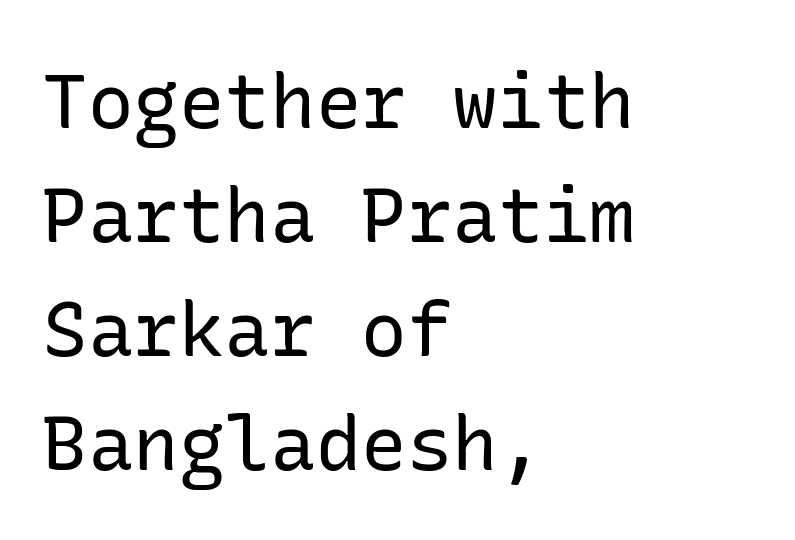
Q: Is the text bold? A: No.
Q: Is the text italic (slanted)? A: No, it is upright.
Q: Is the typeface a serif or a sans-serif typeface? A: Sans-serif.
Q: Is the text underlined? A: No.
Q: How is the paragraph aligned? A: Left-aligned.
Q: Is the spacing between letters normal or unusually wide? A: Normal.
Q: Is the spacing between lines tight, normal or loose? A: Normal.
Q: Width (condensed, normal, or wide)? A: Normal.
Q: Stroke contrast? A: Low.
Q: x-height? A: Medium.
